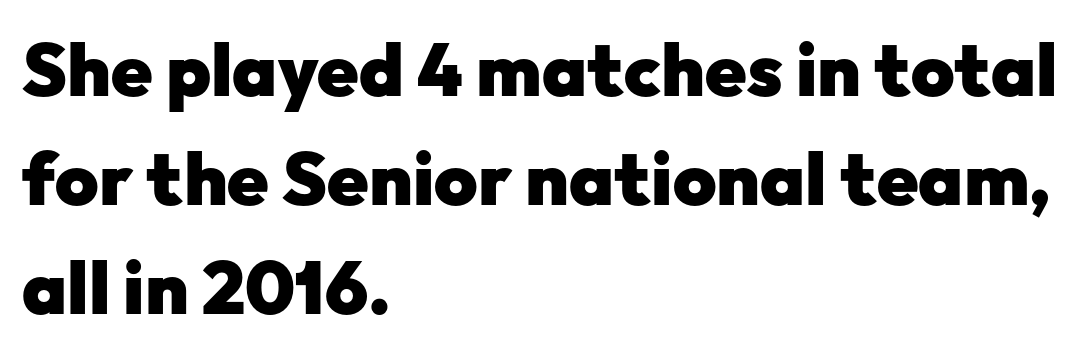
Q: Is the text bold? A: Yes.
Q: Is the text italic (slanted)? A: No, it is upright.
Q: Is the typeface a serif or a sans-serif typeface? A: Sans-serif.
Q: Is the text underlined? A: No.
Q: How is the paragraph aligned? A: Left-aligned.
Q: Is the spacing between letters normal or unusually wide? A: Normal.
Q: Is the spacing between lines tight, normal or loose? A: Normal.
Q: Width (condensed, normal, or wide)? A: Normal.
Q: Stroke contrast? A: Low.
Q: x-height? A: Medium.
Q: Monospaced? A: No.
